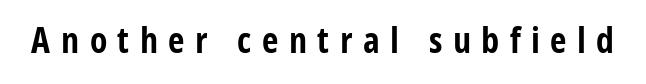
{"serif": "no", "italic": "no", "bold": "yes", "weight": "bold", "width": "condensed", "stroke_contrast": "low", "x_height": "large", "monospaced": "no", "underline": "no", "letter_spacing": "wide", "letter_spacing_em": 0.29, "glyph_px": 36}
